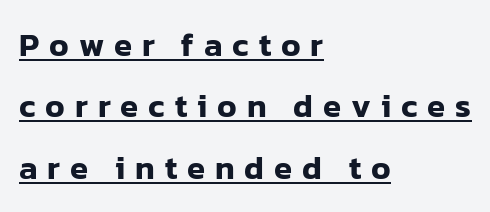
{"serif": "no", "italic": "no", "width": "normal", "stroke_contrast": "low", "x_height": "medium", "monospaced": "no", "underline": "yes", "align": "left", "line_spacing_ratio": 1.86, "letter_spacing": "wide", "letter_spacing_em": 0.3, "glyph_px": 33}
